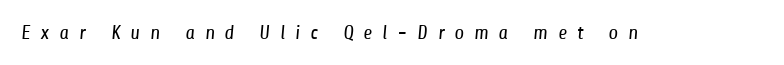
The image shows 20 px text type; set unusually wide letter spacing (+0.49 em), not underlined.
